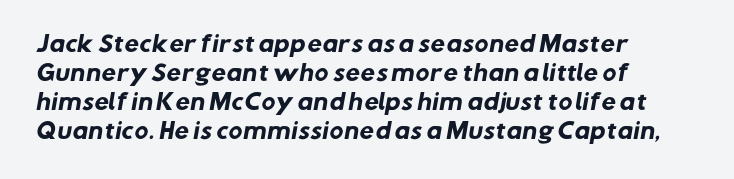
Q: Is the text bold? A: Yes.
Q: Is the text underlined? A: No.
Q: How is the paragraph aligned? A: Left-aligned.
Q: Is the spacing between letters normal or unusually wide? A: Normal.
Q: Is the spacing between lines tight, normal or loose? A: Normal.
